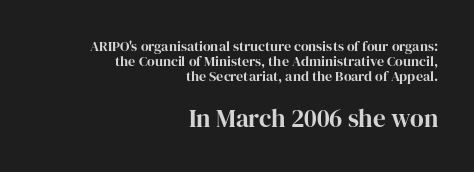
These two chunks differ in scale, with the bottom chunk taking the larger measure. The baseline area is clear. Does the weight exceed regular? Yes, all the way to bold. Posture: straight, roman, zero tilt. Does the leading feel generous? Not at all — it's pinched.
